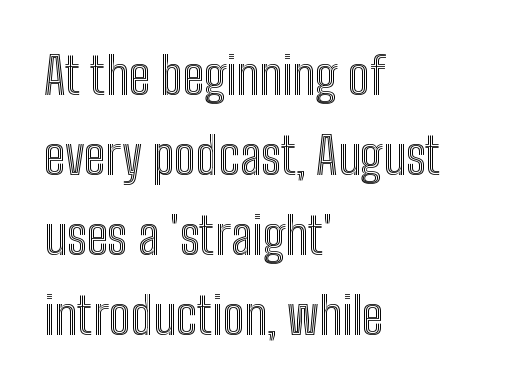
Q: Is the text italic (slanted)? A: No, it is upright.
Q: Is the text underlined? A: No.
Q: How is the paragraph aligned? A: Left-aligned.
Q: Is the spacing between letters normal or unusually wide? A: Normal.
Q: Is the spacing between lines tight, normal or loose? A: Normal.
Q: Width (condensed, normal, or wide)? A: Condensed.
Q: x-height? A: Medium.
Q: Monospaced? A: No.
